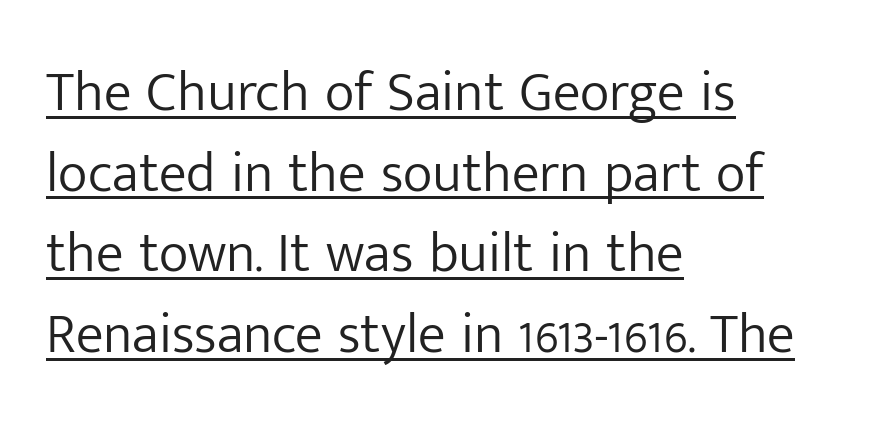
Each word holds together tightly as a unit, with standard inter-letter gaps. You can tell it's not italic because the verticals are truly vertical. Quick note: interline space is typical. You can see a thin bar hugging the bottom of the glyphs.
